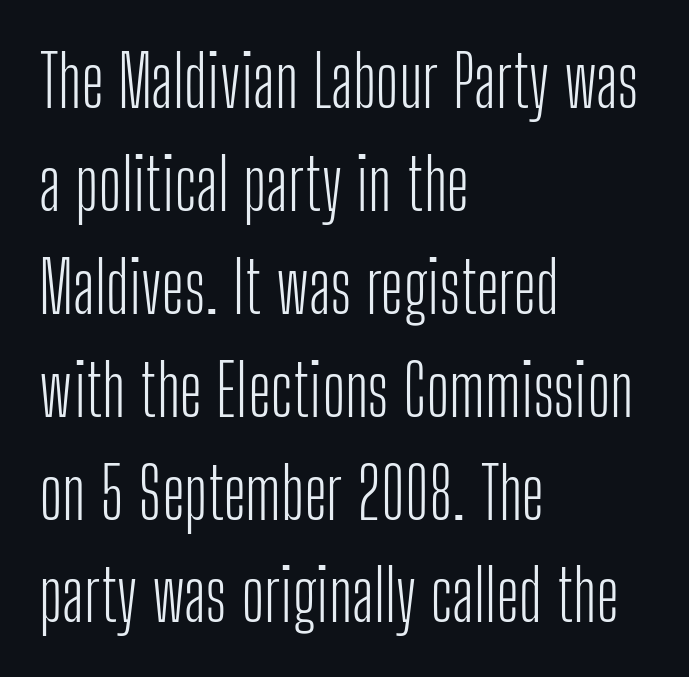
Q: Is the text bold? A: No.
Q: Is the text italic (slanted)? A: No, it is upright.
Q: Is the typeface a serif or a sans-serif typeface? A: Sans-serif.
Q: Is the text underlined? A: No.
Q: How is the paragraph aligned? A: Left-aligned.
Q: Is the spacing between letters normal or unusually wide? A: Normal.
Q: Is the spacing between lines tight, normal or loose? A: Normal.
Q: Width (condensed, normal, or wide)? A: Condensed.
Q: Stroke contrast? A: Low.
Q: x-height? A: Medium.
Q: Monospaced? A: No.
